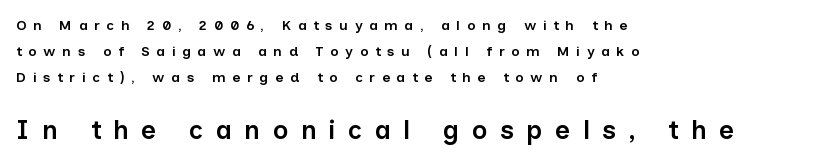
{"italic": "no", "bold": "semi", "underline": "no", "align": "left", "line_spacing_ratio": 1.85, "letter_spacing": "wide", "letter_spacing_em": 0.48, "larger_block": "second", "size_ratio": 1.86, "glyph_px": 26}
